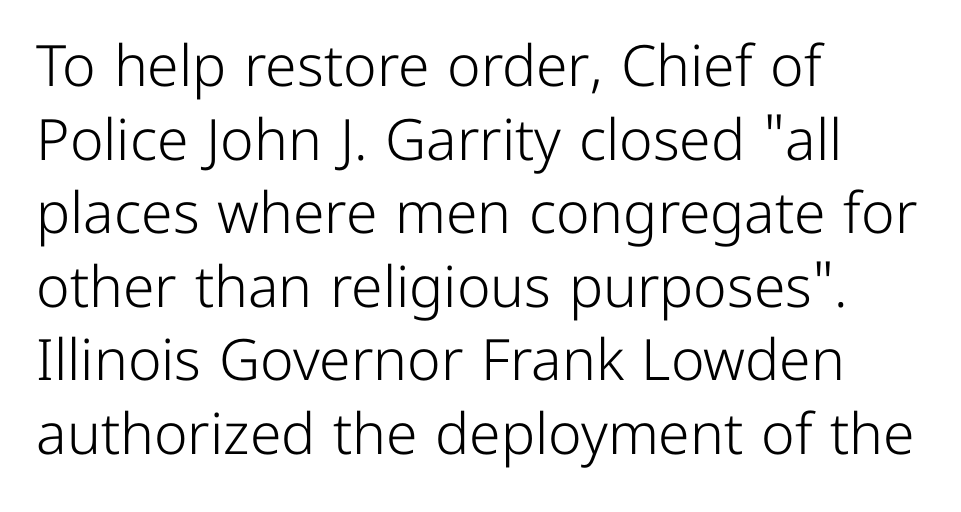
The image shows 57 px light sans-serif type, upright; set left-aligned, normal line spacing (1.29x), normal letter spacing, not underlined; low stroke contrast and a medium x-height.
